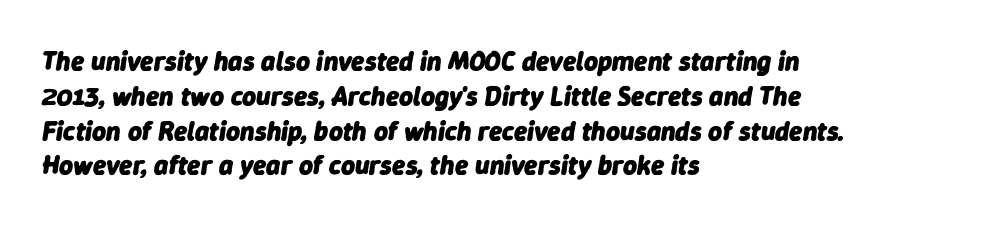
The image shows 27 px bold type, italic (leaning right); set left-aligned, normal line spacing (1.29x), normal letter spacing, not underlined.
